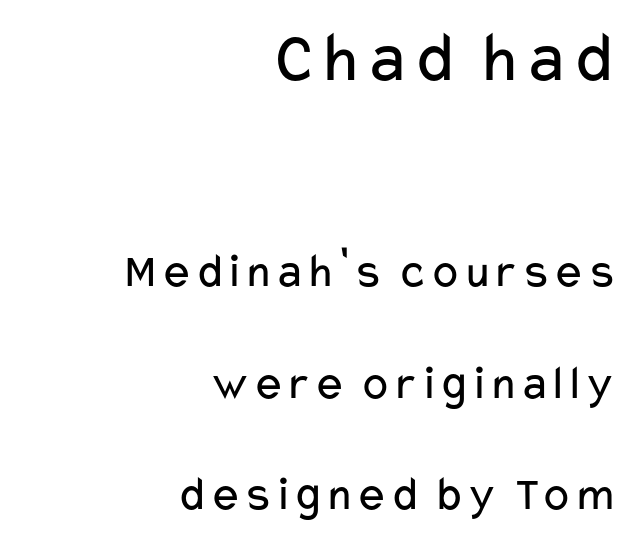
The image shows 73 px regular-weight, wide sans-serif type, upright; set right-aligned, loose line spacing (2.28x), normal letter spacing, not underlined; the first (top) block is 1.49x larger; low stroke contrast and a medium x-height.
